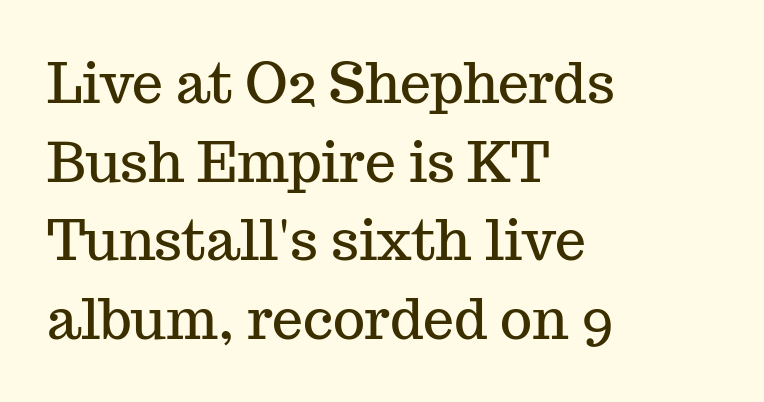
Designer's note — italics off, roman on. Quick note: interline space is typical. Words float on clear page, feet unadorned. Casual observation: everything's shoved over to the left.
